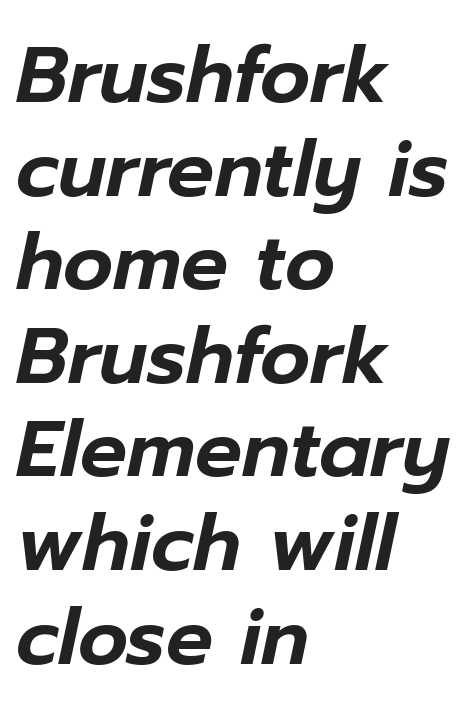
{"italic": "yes", "lean": "right", "slant_degrees": 12, "width": "normal", "stroke_contrast": "low", "x_height": "medium", "monospaced": "no", "underline": "no", "align": "left", "line_spacing_ratio": 1.2, "letter_spacing": "normal", "letter_spacing_em": 0.0, "glyph_px": 78}
